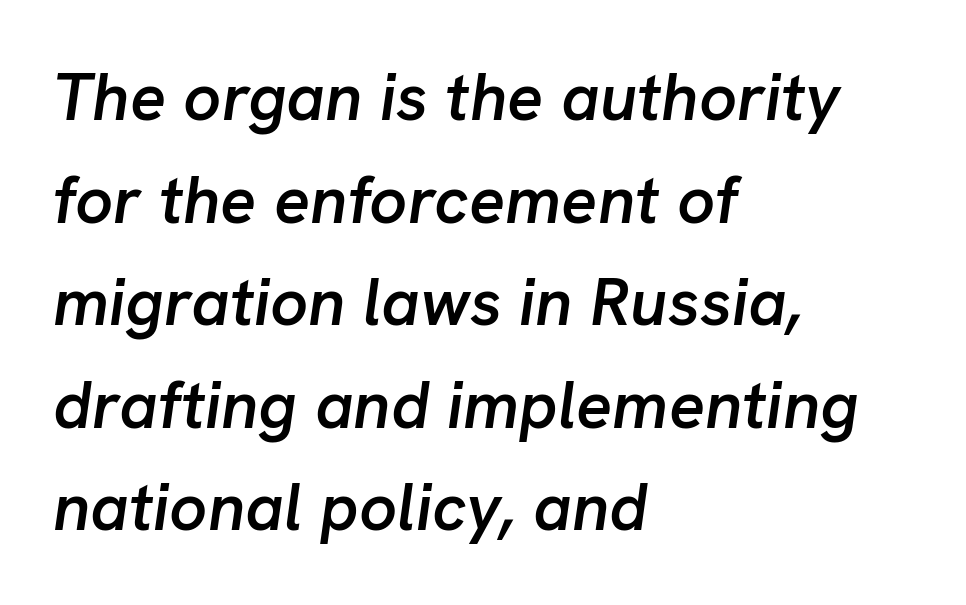
The image shows 67 px semibold type, italic (leaning right); set left-aligned, normal line spacing (1.53x), normal letter spacing, not underlined; low stroke contrast and a medium x-height.
